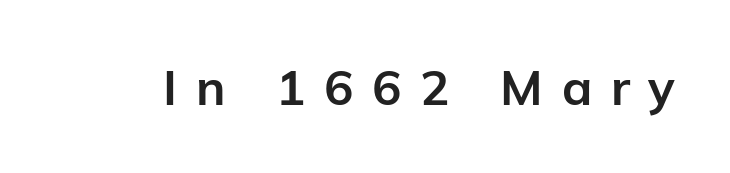
The image shows 49 px bold sans-serif type, upright; set unusually wide letter spacing (+0.38 em), not underlined; low stroke contrast and a medium x-height.
